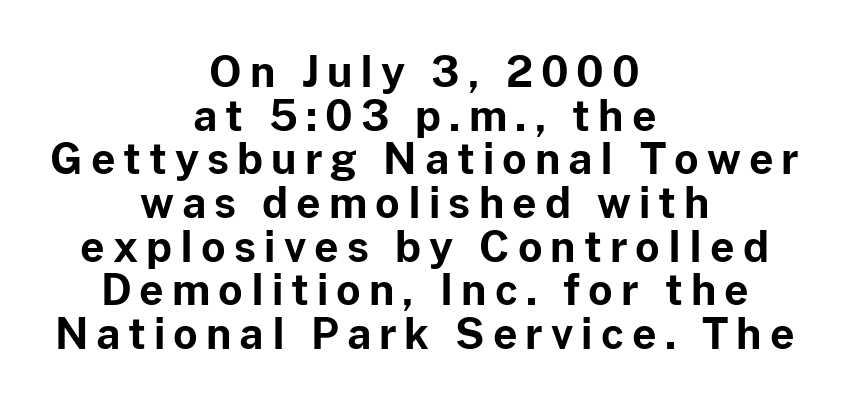
{"serif": "no", "italic": "no", "bold": "yes", "weight": "bold", "width": "normal", "stroke_contrast": "low", "x_height": "medium", "monospaced": "no", "underline": "no", "align": "center", "line_spacing": "tight", "line_spacing_ratio": 1.04, "glyph_px": 42}
